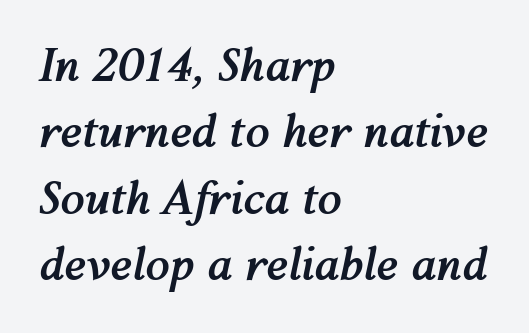
Each row of text sits above clean, open space. This sample has the flowing, uneven cadence of proportional lettering. These lines are set flush left with a ragged right edge. The letters are bold, with thick, heavy strokes. When letters slant like this, we call the style italic.
